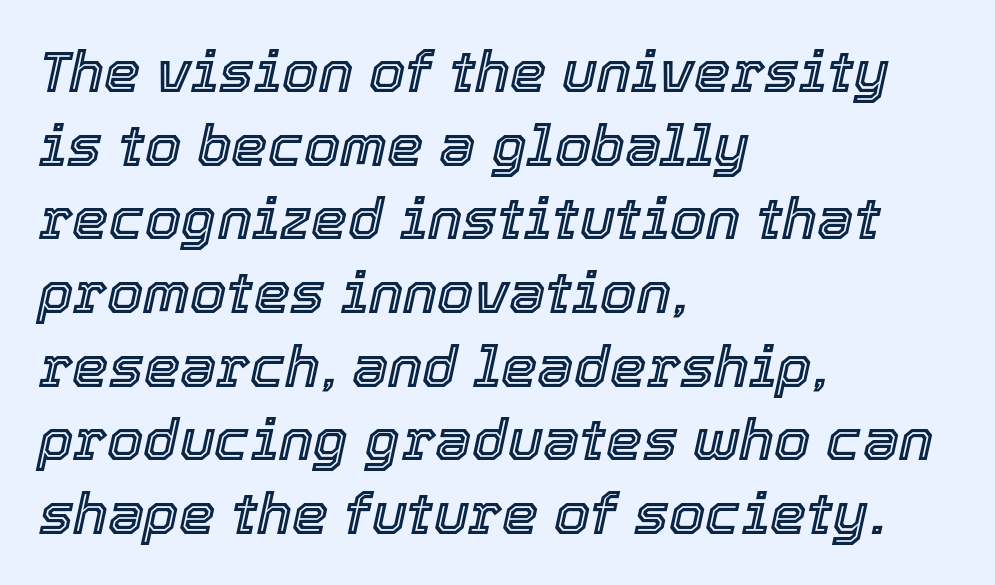
The image shows 58 px text type, italic (leaning right); set left-aligned, normal line spacing (1.27x), normal letter spacing, not underlined; a medium x-height.
